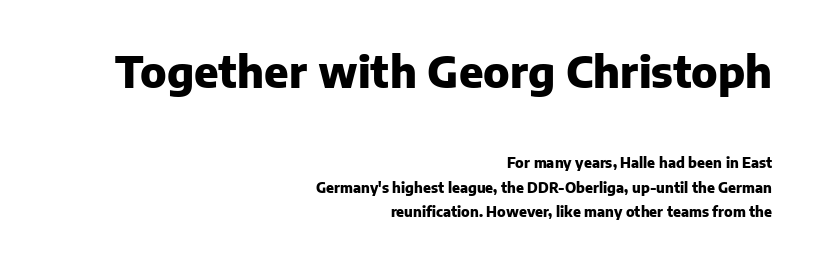
The image shows 43 px heavy sans-serif type, upright; set right-aligned, line spacing 1.76x, normal letter spacing, not underlined; the first (top) block is 3.07x larger; low stroke contrast and a medium x-height.
